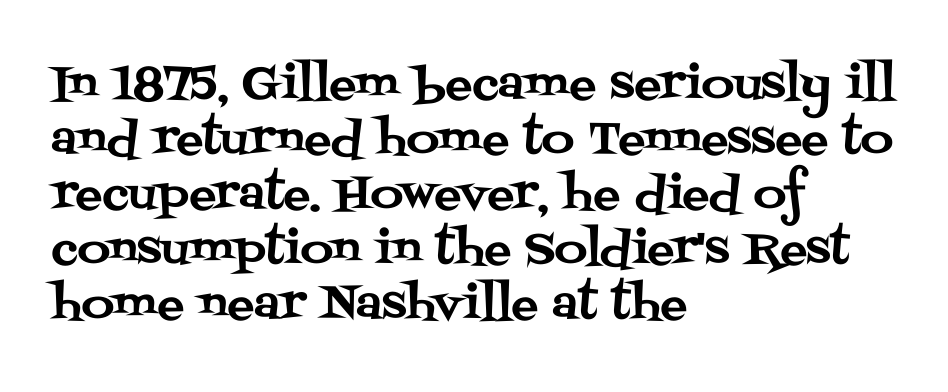
Q: Is the text italic (slanted)? A: No, it is upright.
Q: Is the typeface a serif or a sans-serif typeface? A: Serif.
Q: Is the text underlined? A: No.
Q: How is the paragraph aligned? A: Left-aligned.
Q: Is the spacing between letters normal or unusually wide? A: Normal.
Q: Width (condensed, normal, or wide)? A: Normal.
Q: Stroke contrast? A: Medium.
Q: x-height? A: Large.
Q: Monospaced? A: No.
